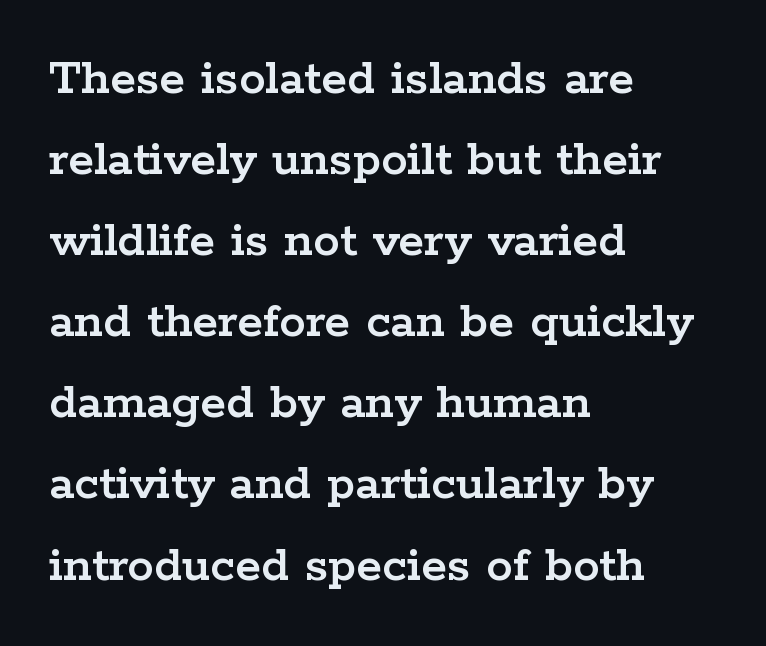
{"serif": "yes", "italic": "no", "width": "wide", "stroke_contrast": "low", "x_height": "medium", "monospaced": "no", "underline": "no", "align": "left", "line_spacing": "normal", "line_spacing_ratio": 1.53, "letter_spacing": "normal", "letter_spacing_em": 0.0, "glyph_px": 53}
